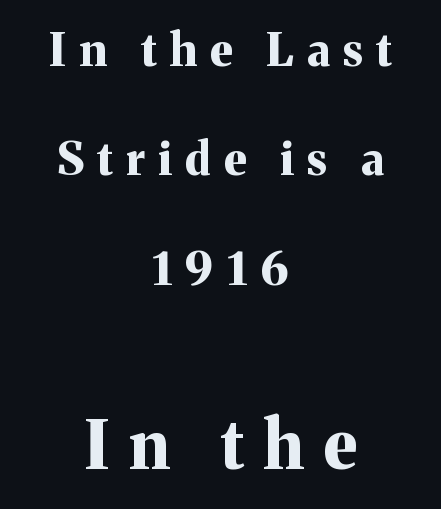
{"serif": "yes", "italic": "no", "bold": "yes", "weight": "bold", "width": "normal", "stroke_contrast": "medium", "x_height": "medium", "monospaced": "no", "underline": "no", "align": "center", "line_spacing": "loose", "line_spacing_ratio": 2.43, "letter_spacing": "wide", "letter_spacing_em": 0.29, "larger_block": "second", "size_ratio": 1.49, "glyph_px": 67}
